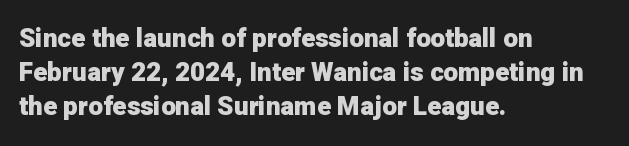
Typeset ragged right — the left edge is the straight one. Words float on clear page, feet unadorned. Vertically, the passage feels balanced, rows spaced as you'd expect. This sample uses plain, unmodified letter spacing. Summary of weight: heavy, a full bold. Characters remain perfectly vertical along every line.
